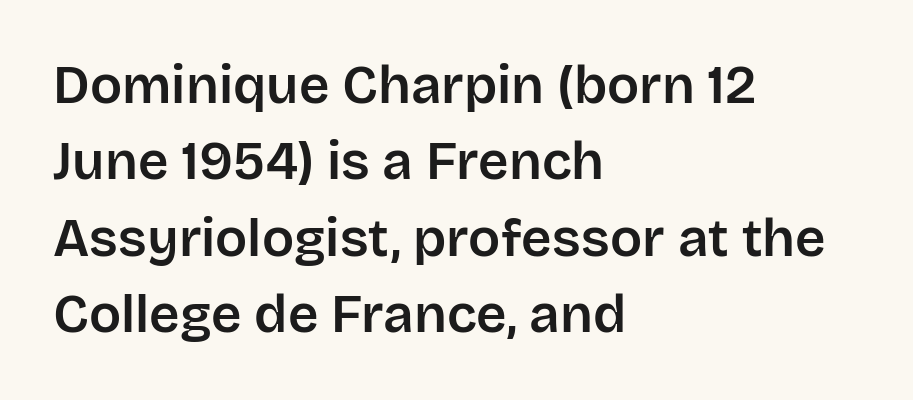
Check where the strokes stop: nothing finishes them off — pure sans. Glance below the letters and you will spot only blank space. Rendered with straight, roman letterforms. The passage is arranged the way most books set body copy — flush left.
